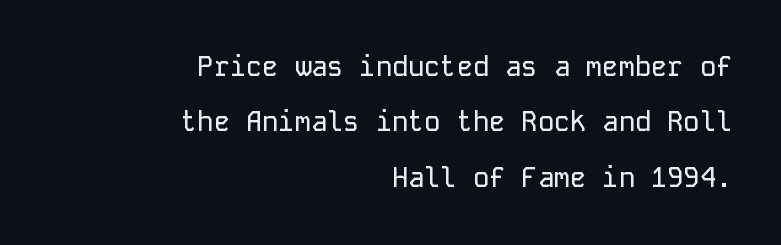
The line-height multiplier appears high, well above default. There is no visible air inserted between adjacent glyphs. The text block is weighted toward the right margin, trailing off unevenly leftward. Designer's note — italics off, roman on. Just letters on the line, the space beneath them empty.
